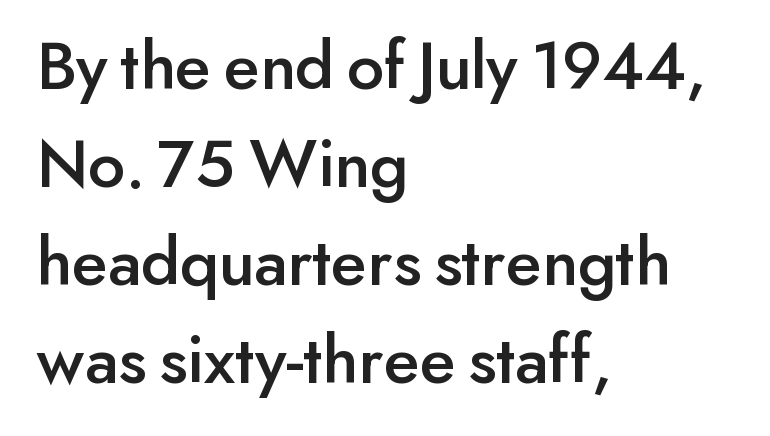
{"serif": "no", "italic": "no", "width": "normal", "stroke_contrast": "low", "x_height": "small", "monospaced": "no", "underline": "no", "align": "left", "line_spacing": "normal", "line_spacing_ratio": 1.38, "letter_spacing": "normal", "letter_spacing_em": 0.0, "glyph_px": 71}
